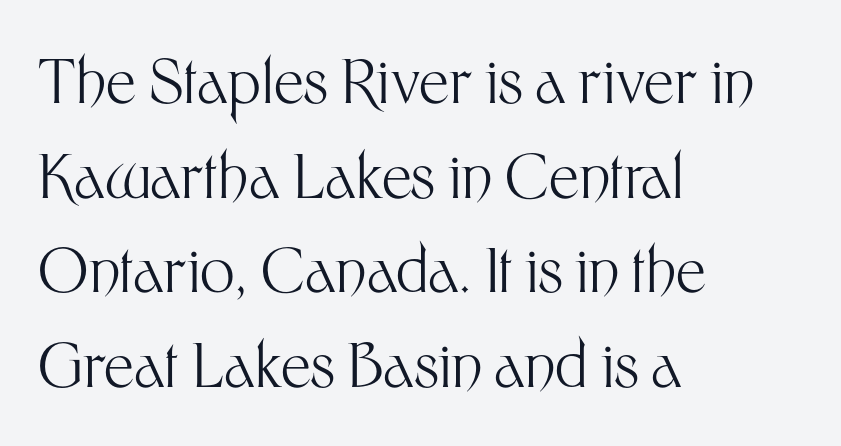
The lettering stays uniformly vertical, giving the passage a roman look. Inter-character spacing is left at the font's built-in metrics. Each letter's strokes conclude bluntly, with no projecting serifs. This rendering features lettering with no underline. Every row of glyphs begins at an identical x-position on the left.
